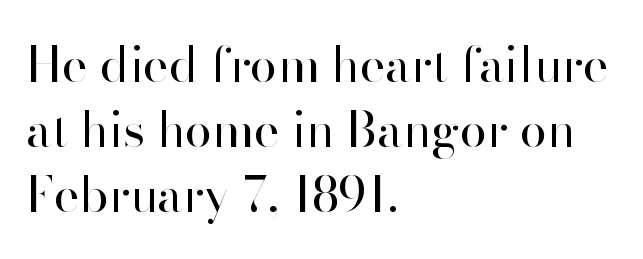
Observe the absence of serifs on each vertical stroke in this sample. Underline: absent. Words appear dense and cohesive because spacing is normal. Stroke thickness stays within the range of a standard reading face or lighter. Notice how descenders clear the ascenders below comfortably — that's standard leading.
